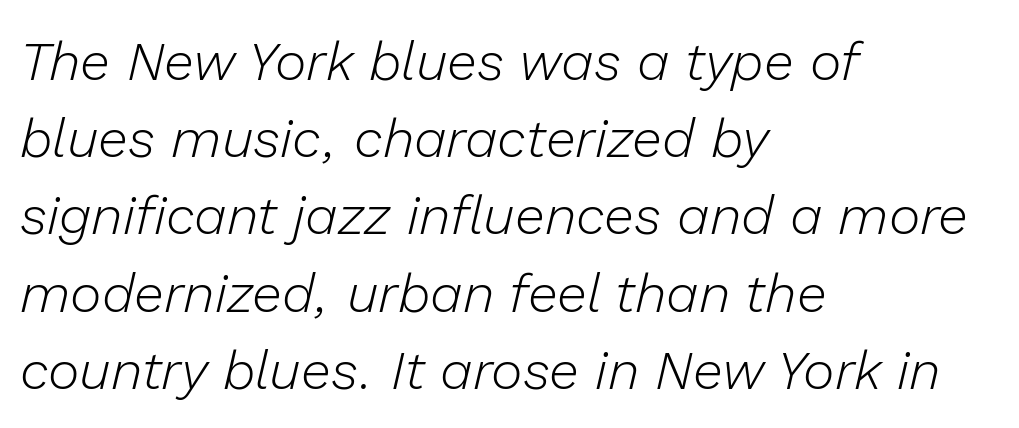
The image shows 54 px light type, italic (leaning right); set left-aligned, normal line spacing (1.43x), normal letter spacing, not underlined; low stroke contrast and a medium x-height.
